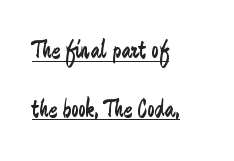
{"bold": "no", "underline": "yes", "align": "left", "line_spacing": "loose", "line_spacing_ratio": 2.26, "letter_spacing": "normal", "letter_spacing_em": 0.0, "glyph_px": 26}
